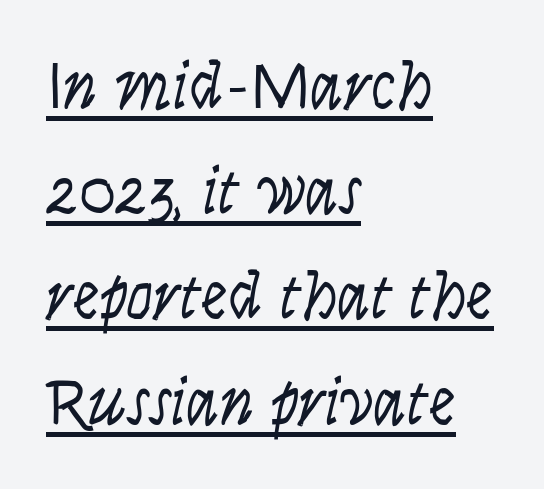
The image shows 67 px light, condensed type, italic (leaning right); set left-aligned, normal line spacing (1.57x), normal letter spacing, underlined; low stroke contrast and a large x-height.
